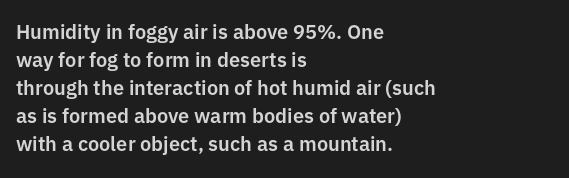
Q: Is the text italic (slanted)? A: No, it is upright.
Q: Is the text underlined? A: No.
Q: How is the paragraph aligned? A: Left-aligned.
Q: Is the spacing between letters normal or unusually wide? A: Normal.
Q: Is the spacing between lines tight, normal or loose? A: Normal.
